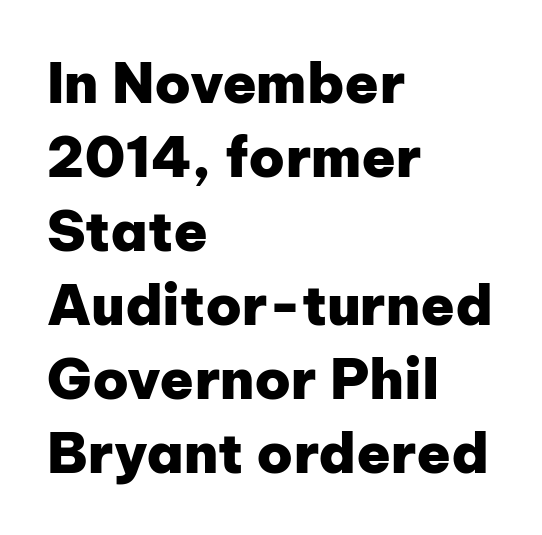
Clear beneath every line of the passage. Type style note: lacks serifs. Characters follow at the spacing the type designer built in. Strokes here are thick enough to call this a true bold. If you drew a ruler down the left edge, every line would touch it. Think of a printed novel: that variable character pitch is what you see here.
